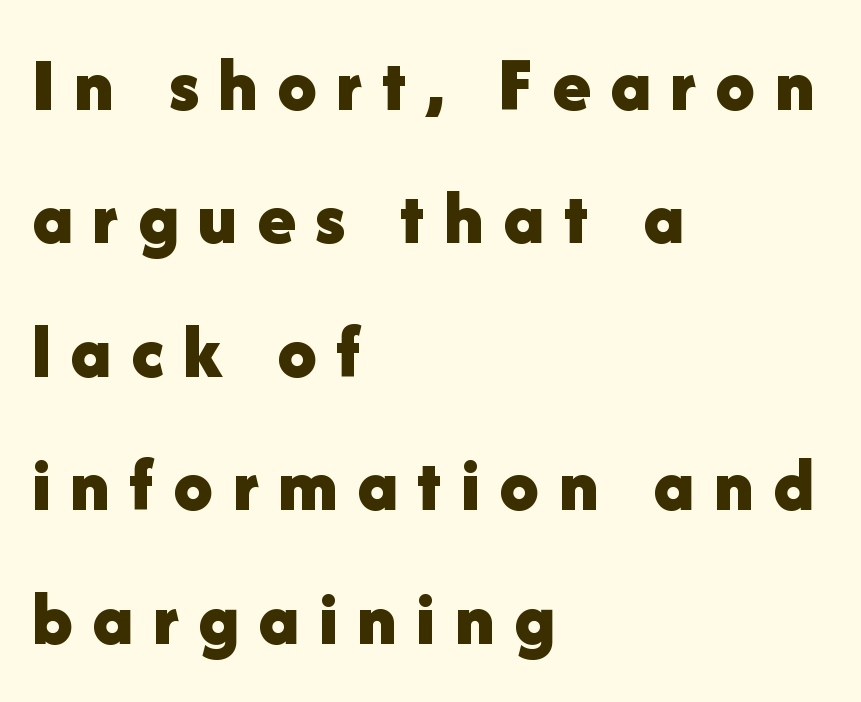
Q: Is the text bold? A: Yes.
Q: Is the text italic (slanted)? A: No, it is upright.
Q: Is the typeface a serif or a sans-serif typeface? A: Sans-serif.
Q: Is the text underlined? A: No.
Q: How is the paragraph aligned? A: Left-aligned.
Q: Is the spacing between letters normal or unusually wide? A: Unusually wide.
Q: Width (condensed, normal, or wide)? A: Normal.
Q: Stroke contrast? A: Low.
Q: x-height? A: Medium.
Q: Monospaced? A: No.
